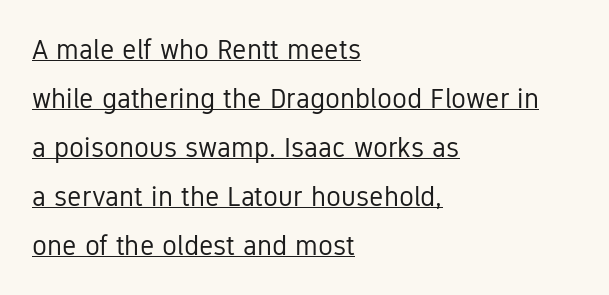
Q: Is the text bold? A: No.
Q: Is the text italic (slanted)? A: No, it is upright.
Q: Is the typeface a serif or a sans-serif typeface? A: Sans-serif.
Q: Is the text underlined? A: Yes.
Q: How is the paragraph aligned? A: Left-aligned.
Q: Is the spacing between letters normal or unusually wide? A: Normal.
Q: Width (condensed, normal, or wide)? A: Condensed.
Q: Stroke contrast? A: Low.
Q: x-height? A: Medium.
Q: Monospaced? A: No.
